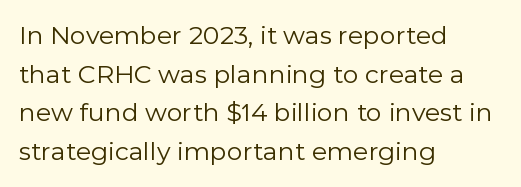
Notice how descenders clear the ascenders below comfortably — that's standard leading. Posture: vertical. Letter spacing: default. This rendering uses left alignment, leaving the right contour irregular.
